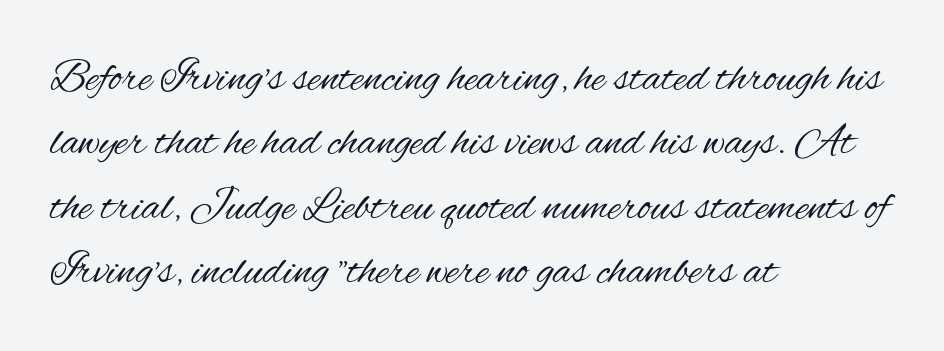
The designer went with a sans here, leaving each stem footless. The weight tops out at a normal text grade. The rendering uses natural spacing where letterforms have individual widths. Each word holds together tightly as a unit, with standard inter-letter gaps. Horizontally, the lines are justified to the leading edge only.
